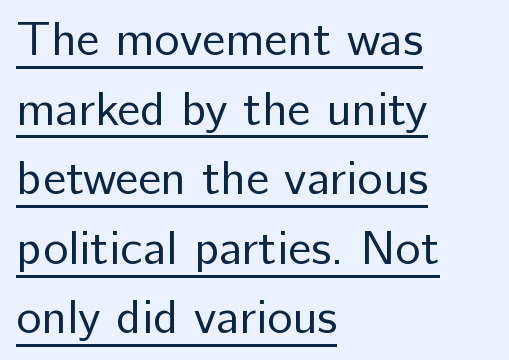
The image shows 48 px regular-weight sans-serif type, upright; set left-aligned, normal line spacing (1.45x), normal letter spacing, underlined; low stroke contrast and a medium x-height.
